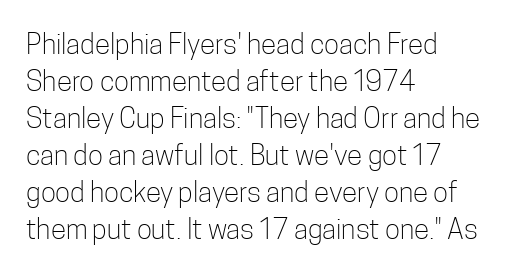
The image shows 28 px light, condensed sans-serif type, upright; set left-aligned, normal line spacing (1.32x), normal letter spacing, not underlined; low stroke contrast and a medium x-height.
